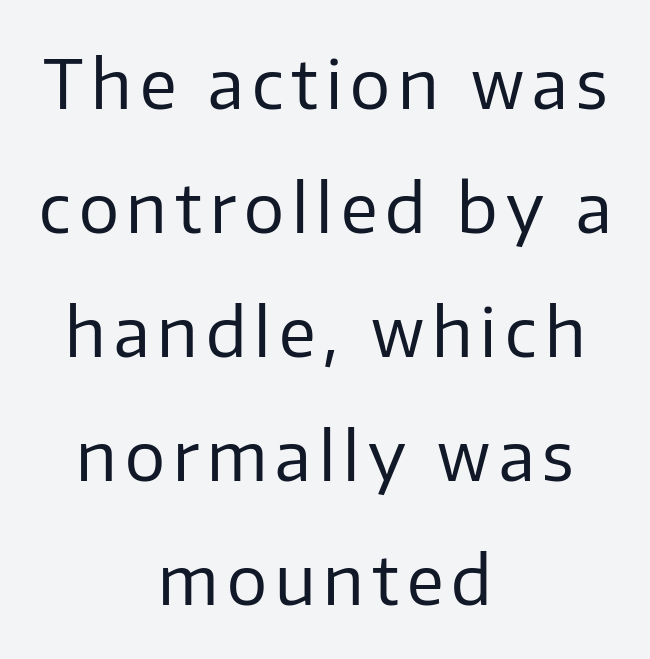
Q: Is the text bold? A: No.
Q: Is the text italic (slanted)? A: No, it is upright.
Q: Is the typeface a serif or a sans-serif typeface? A: Sans-serif.
Q: Is the text underlined? A: No.
Q: How is the paragraph aligned? A: Centered.
Q: Width (condensed, normal, or wide)? A: Normal.
Q: Stroke contrast? A: Low.
Q: x-height? A: Medium.
Q: Monospaced? A: No.
